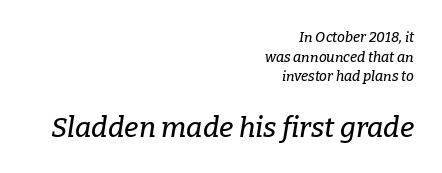
{"serif": "yes", "italic": "yes", "lean": "right", "slant_degrees": 9, "width": "normal", "stroke_contrast": "low", "x_height": "medium", "monospaced": "no", "underline": "no", "align": "right", "line_spacing": "normal", "line_spacing_ratio": 1.41, "letter_spacing": "normal", "letter_spacing_em": 0.0, "larger_block": "second", "size_ratio": 2.0, "glyph_px": 28}
